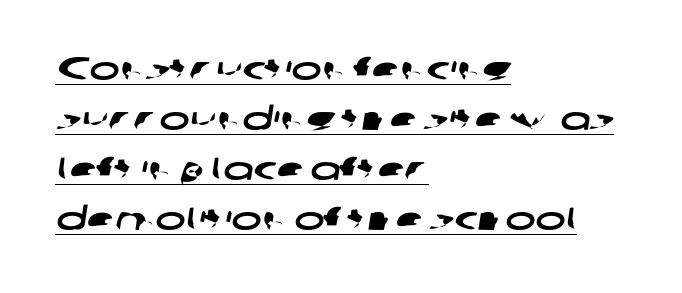
Like a heading marked for emphasis, these lines bear an underscore. The lines are quadded left. The face used here is a sans, in the tradition of grotesques and geometrics. Each letter keeps its own natural width here, so spacing adapts to shape.
